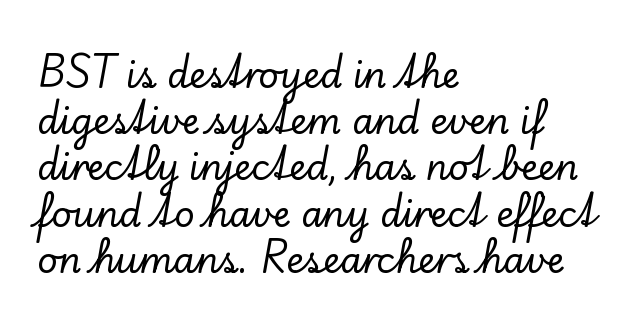
The image shows 35 px serif type; set left-aligned, normal line spacing (1.32x), normal letter spacing, not underlined; low stroke contrast and a small x-height.
